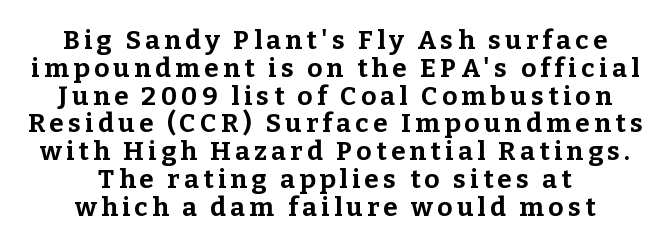
{"italic": "no", "bold": "yes", "underline": "no", "align": "center", "line_spacing": "tight", "line_spacing_ratio": 1.07, "glyph_px": 26}
